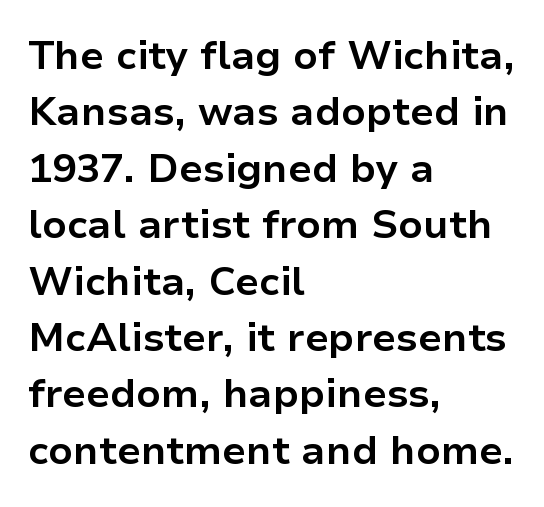
The image shows 40 px bold sans-serif type, upright; set left-aligned, normal line spacing (1.41x), normal letter spacing, not underlined; low stroke contrast and a medium x-height.
